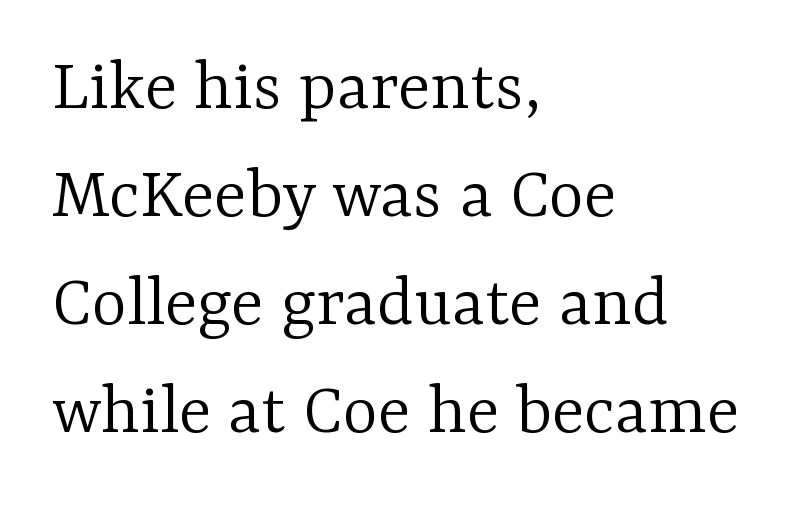
Q: Is the text bold? A: No.
Q: Is the text italic (slanted)? A: No, it is upright.
Q: Is the typeface a serif or a sans-serif typeface? A: Serif.
Q: Is the text underlined? A: No.
Q: How is the paragraph aligned? A: Left-aligned.
Q: Is the spacing between letters normal or unusually wide? A: Normal.
Q: Is the spacing between lines tight, normal or loose? A: Normal.
Q: Width (condensed, normal, or wide)? A: Normal.
Q: Stroke contrast? A: Low.
Q: x-height? A: Medium.
Q: Monospaced? A: No.
